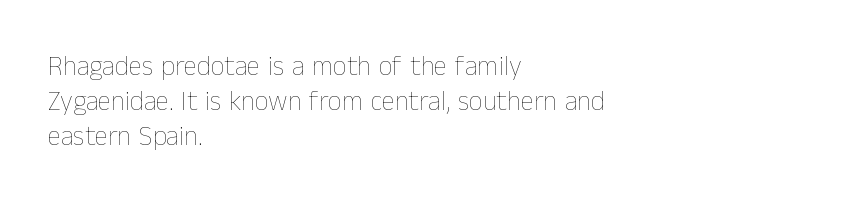
Q: Is the text bold? A: No.
Q: Is the text italic (slanted)? A: No, it is upright.
Q: Is the text underlined? A: No.
Q: How is the paragraph aligned? A: Left-aligned.
Q: Is the spacing between letters normal or unusually wide? A: Normal.
Q: Is the spacing between lines tight, normal or loose? A: Normal.
